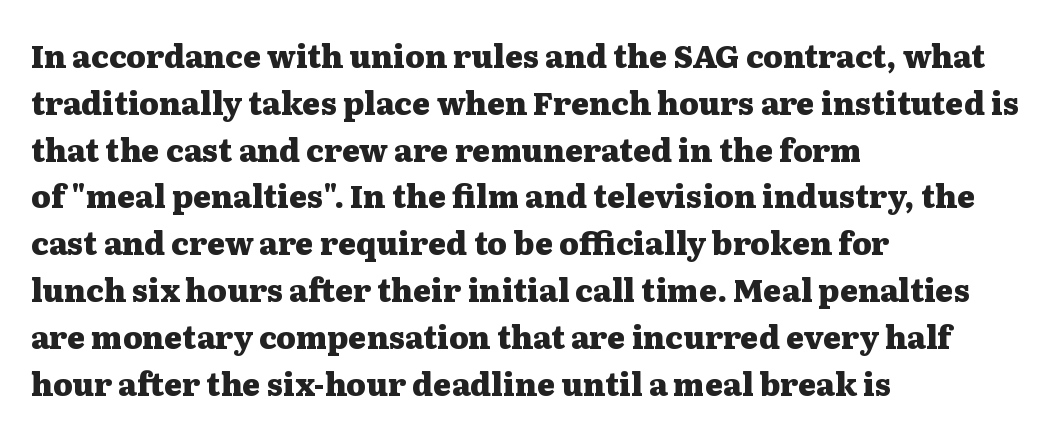
The image shows 31 px heavy, wide serif type, upright; set left-aligned, normal line spacing (1.51x), normal letter spacing, not underlined; medium stroke contrast and a medium x-height.
